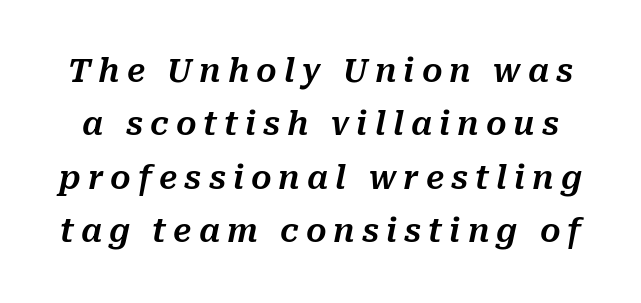
The image shows 32 px text type, italic (leaning right); set normal line spacing (1.67x), unusually wide letter spacing (+0.22 em), not underlined; medium stroke contrast and a medium x-height.
